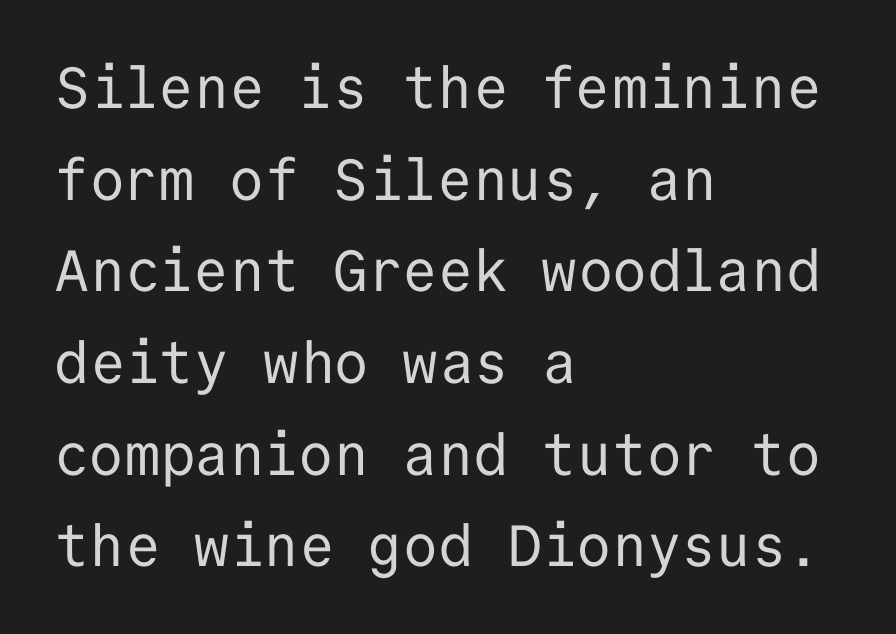
{"serif": "no", "italic": "no", "bold": "no", "weight": "regular", "width": "normal", "stroke_contrast": "low", "x_height": "medium", "monospaced": "yes", "underline": "no", "align": "left", "line_spacing": "normal", "line_spacing_ratio": 1.58, "letter_spacing": "normal", "letter_spacing_em": 0.0, "glyph_px": 58}
